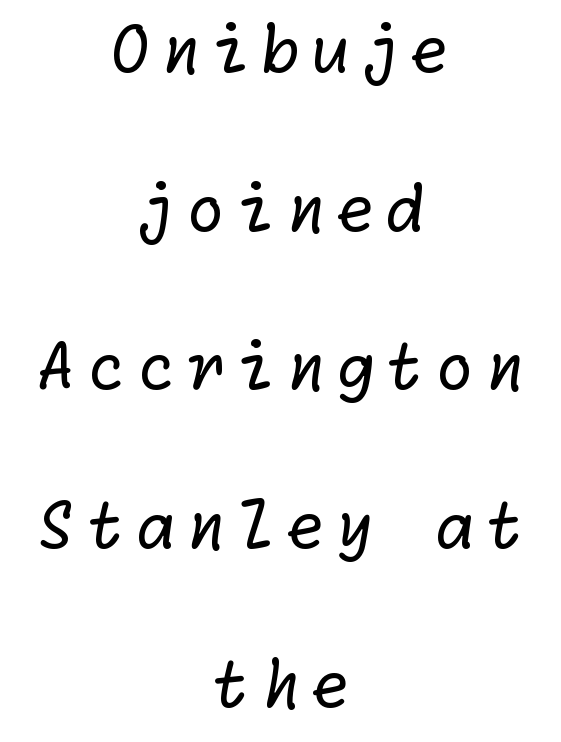
{"serif": "no", "bold": "no", "weight": "regular", "width": "normal", "stroke_contrast": "low", "x_height": "medium", "underline": "no", "align": "center", "line_spacing": "loose", "line_spacing_ratio": 2.48, "glyph_px": 64}
